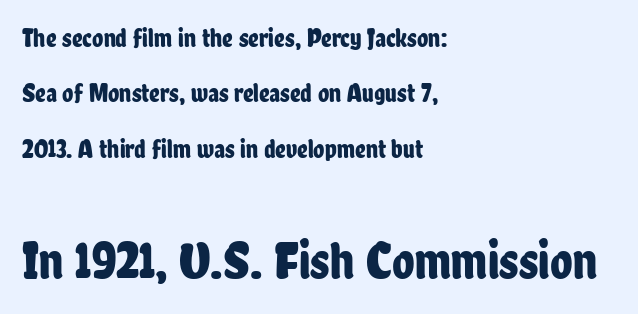
The letters carry no serifs — their stems end cleanly without finishing strokes. The second block has been scaled up relative to the first. Anything drawn beneath the words? Only blank space. This is the regular roman posture of the typeface. Honestly, the rows look like they've been pulled way apart. You could not count columns in this text — the font is proportionally spaced.
